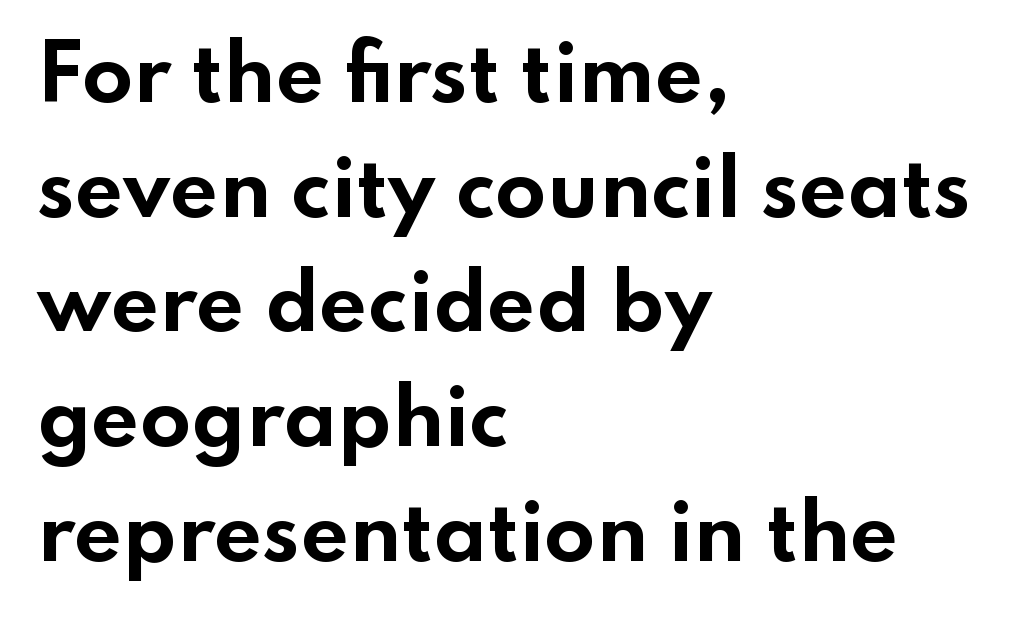
Regarding leading, the lines here are spaced in the standard way. Each letter keeps its own natural width here, so spacing adapts to shape. These lines are set flush left with a ragged right edge. Descenders hang freely into open space. In terms of letterform style, serifs are entirely absent.
